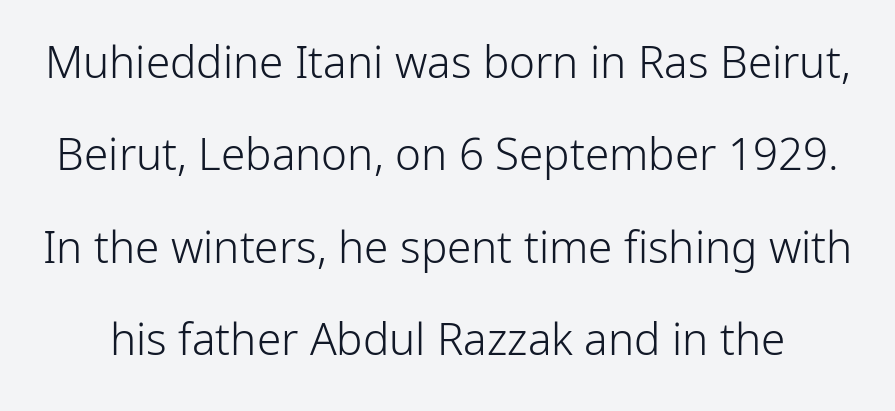
The image shows 44 px light sans-serif type, upright; set loose line spacing (2.1x), normal letter spacing, not underlined; low stroke contrast and a medium x-height.
